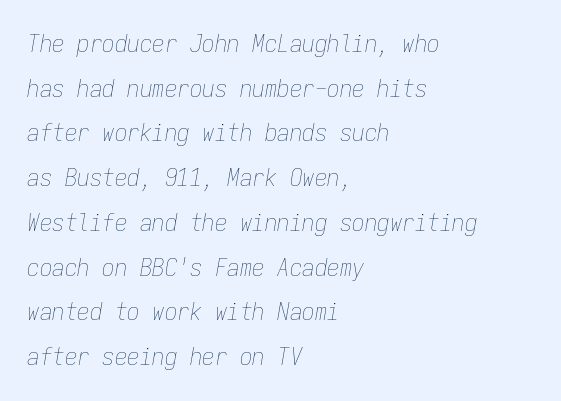
Is the stroke heavy? The answer is a plain regular-or-lighter. Characters are canted at an angle relative to the baseline's perpendicular. One-word summary of the alignment: left. Check under the words: just untouched page. Words appear dense and cohesive because spacing is normal.
